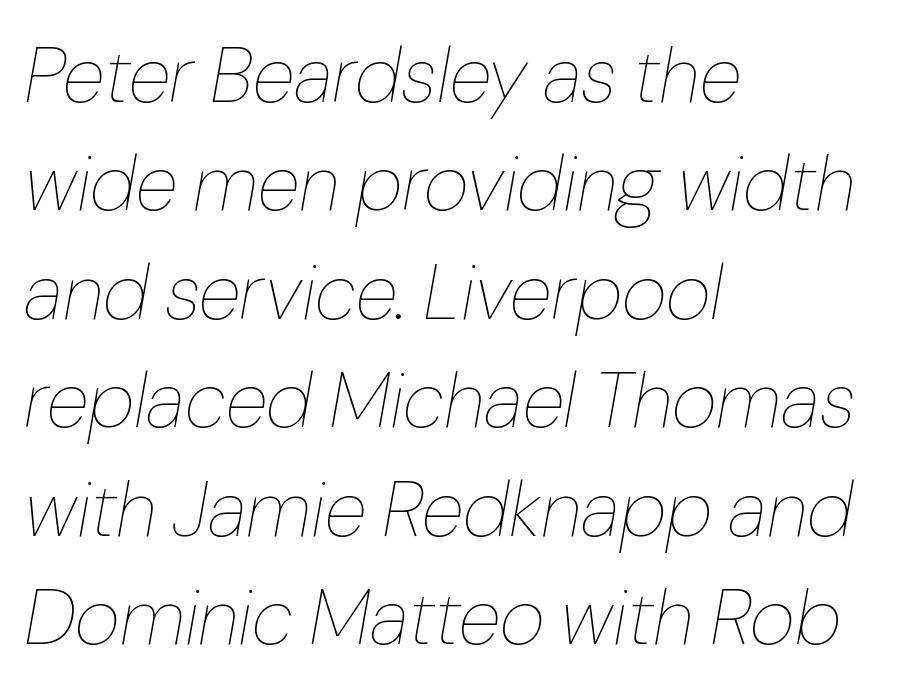
The typeface has the unassuming heft of standard copy or less. Is this a fixed-width face? No — the glyphs have proportional, varying widths. The baseline area is clear. Short note: letters normally spaced.
